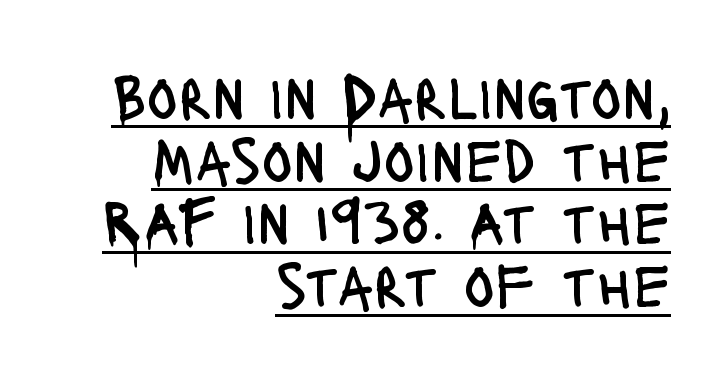
{"serif": "no", "italic": "no", "bold": "no", "weight": "regular", "width": "condensed", "stroke_contrast": "low", "x_height": "large", "monospaced": "no", "underline": "yes", "align": "right", "line_spacing": "tight", "line_spacing_ratio": 0.98, "letter_spacing": "normal", "letter_spacing_em": 0.0, "glyph_px": 64}
